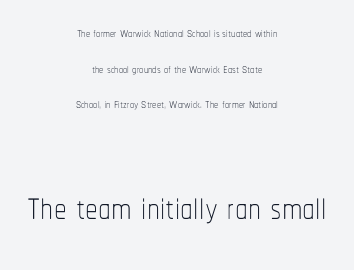
The image shows 51 px thin, condensed type, upright; set centered, loose line spacing (2.09x), normal letter spacing, not underlined; the second (bottom) block is 3.0x larger; low stroke contrast and a medium x-height.
